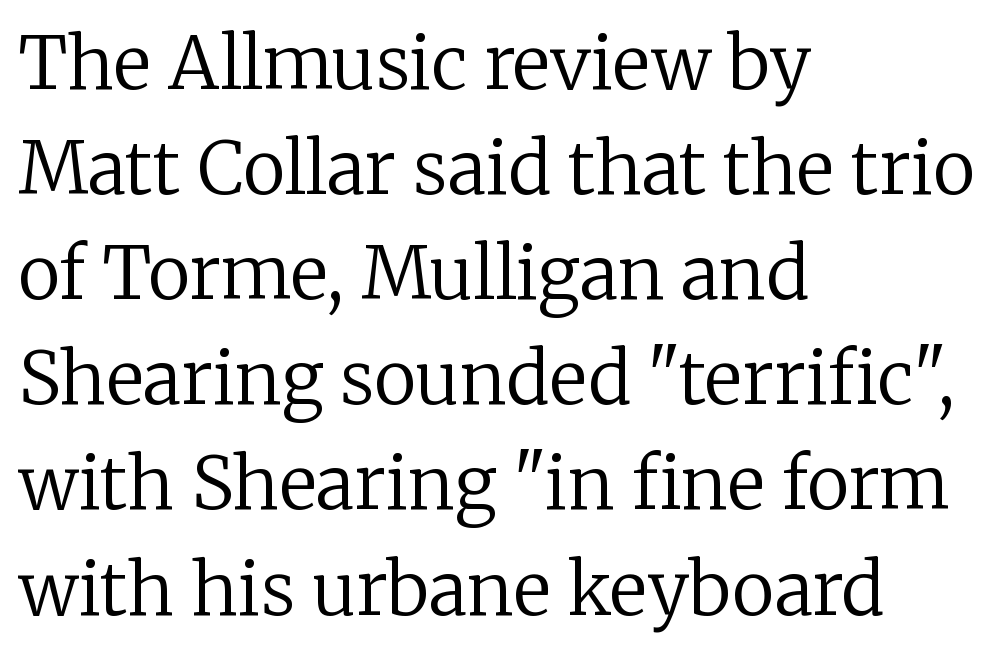
Q: Is the text bold? A: No.
Q: Is the text italic (slanted)? A: No, it is upright.
Q: Is the typeface a serif or a sans-serif typeface? A: Serif.
Q: Is the text underlined? A: No.
Q: How is the paragraph aligned? A: Left-aligned.
Q: Is the spacing between letters normal or unusually wide? A: Normal.
Q: Is the spacing between lines tight, normal or loose? A: Normal.
Q: Width (condensed, normal, or wide)? A: Normal.
Q: Stroke contrast? A: Low.
Q: x-height? A: Medium.
Q: Monospaced? A: No.
